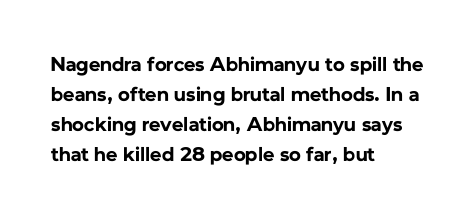
Alignment: flush left. Tall strokes in this sample are plumb rather than angled. Successive baselines arrive at the customary interval. The rendering uses a bold face; every stroke is thick and dark. The specimen omits any rule beneath the text block's lines. Short note: letters normally spaced.
